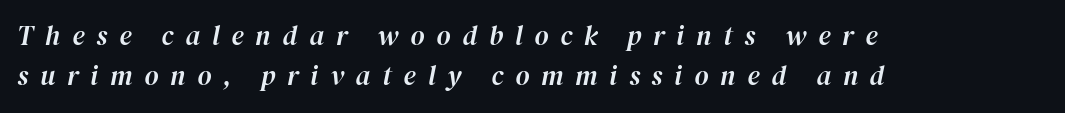
Q: Is the text italic (slanted)? A: Yes, it leans right by about 12 degrees.
Q: Is the text underlined? A: No.
Q: How is the paragraph aligned? A: Left-aligned.
Q: Is the spacing between letters normal or unusually wide? A: Unusually wide.
Q: Is the spacing between lines tight, normal or loose? A: Normal.
